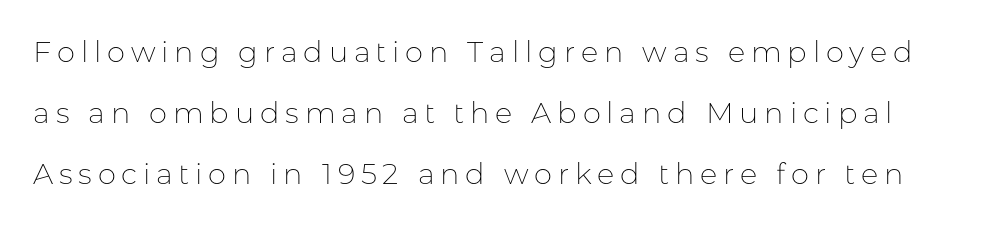
{"serif": "no", "italic": "no", "bold": "no", "weight": "thin", "width": "normal", "stroke_contrast": "low", "x_height": "medium", "monospaced": "no", "underline": "no", "line_spacing": "loose", "line_spacing_ratio": 2.1, "letter_spacing": "wide", "letter_spacing_em": 0.2, "glyph_px": 29}
